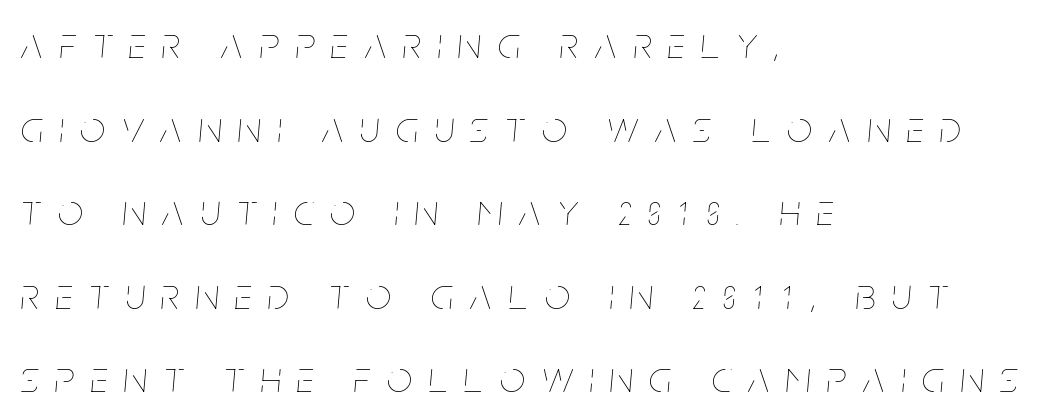
Q: Is the text bold? A: No.
Q: Is the text italic (slanted)? A: Yes, it leans right by about 5 degrees.
Q: Is the text underlined? A: No.
Q: How is the paragraph aligned? A: Left-aligned.
Q: Is the spacing between letters normal or unusually wide? A: Unusually wide.
Q: Is the spacing between lines tight, normal or loose? A: Loose.
Q: Width (condensed, normal, or wide)? A: Condensed.
Q: Stroke contrast? A: Low.
Q: x-height? A: Large.
Q: Monospaced? A: No.
